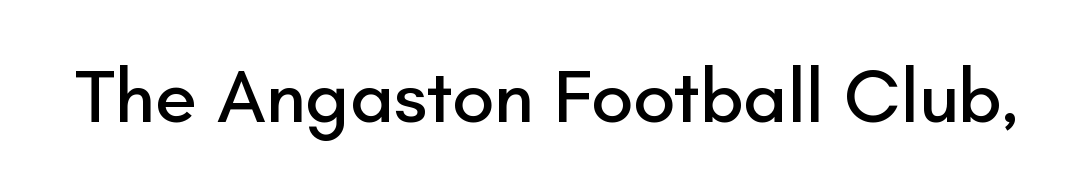
{"serif": "no", "italic": "no", "width": "normal", "stroke_contrast": "low", "x_height": "small", "monospaced": "no", "underline": "no", "letter_spacing": "normal", "letter_spacing_em": 0.0, "glyph_px": 76}
